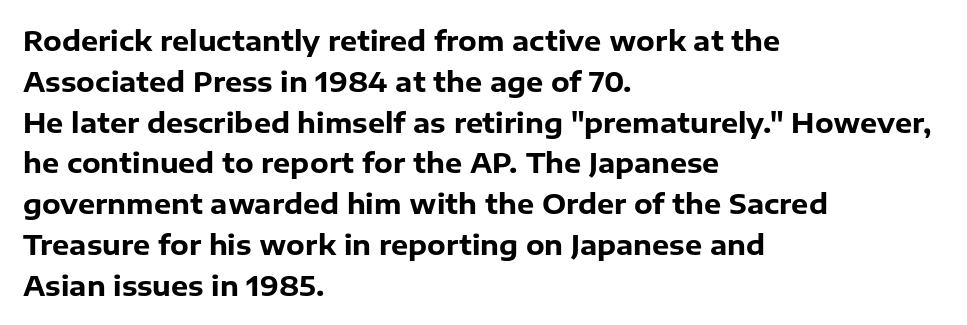
The image shows 27 px bold type, upright; set left-aligned, normal line spacing (1.51x), normal letter spacing, not underlined.
